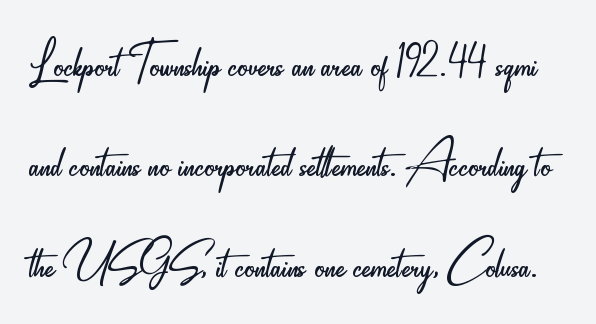
Q: Is the text bold? A: No.
Q: Is the text italic (slanted)? A: Yes.
Q: Is the typeface a serif or a sans-serif typeface? A: Sans-serif.
Q: Is the text underlined? A: No.
Q: Is the spacing between letters normal or unusually wide? A: Normal.
Q: Is the spacing between lines tight, normal or loose? A: Normal.
Q: Width (condensed, normal, or wide)? A: Condensed.
Q: Stroke contrast? A: Low.
Q: x-height? A: Small.
Q: Monospaced? A: No.
